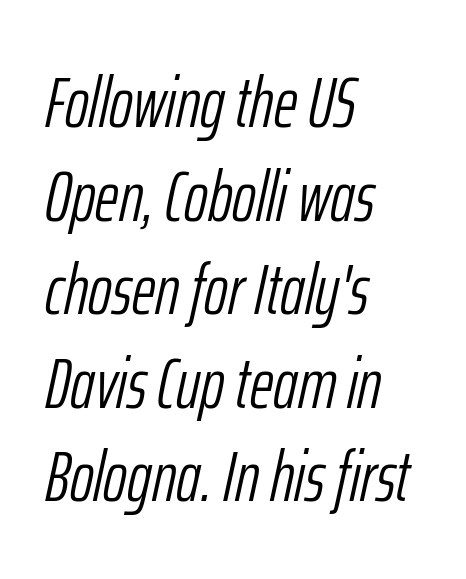
The image shows 72 px light, condensed type, italic (leaning right); set left-aligned, normal line spacing (1.3x), normal letter spacing, not underlined; low stroke contrast and a medium x-height.
